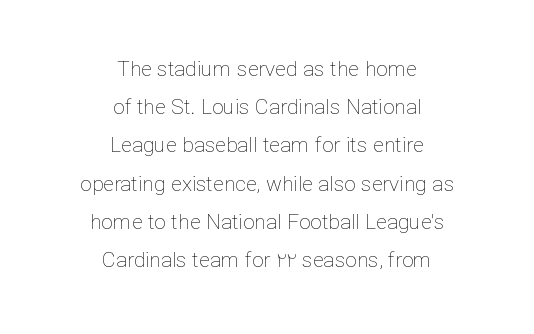
{"italic": "no", "bold": "no", "underline": "no", "align": "center", "line_spacing_ratio": 1.82, "letter_spacing": "normal", "letter_spacing_em": 0.0, "glyph_px": 21}
